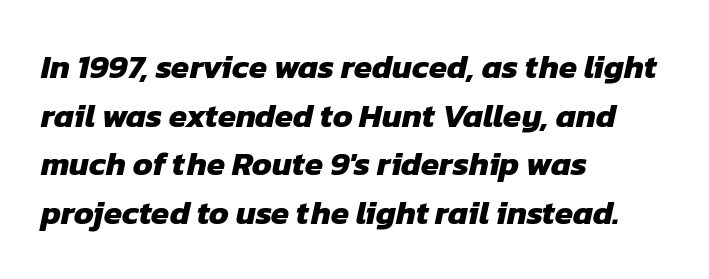
Q: Is the text bold? A: Yes.
Q: Is the typeface a serif or a sans-serif typeface? A: Sans-serif.
Q: Is the text underlined? A: No.
Q: How is the paragraph aligned? A: Left-aligned.
Q: Is the spacing between letters normal or unusually wide? A: Normal.
Q: Is the spacing between lines tight, normal or loose? A: Normal.
Q: Width (condensed, normal, or wide)? A: Normal.
Q: Stroke contrast? A: Low.
Q: x-height? A: Medium.
Q: Monospaced? A: No.
